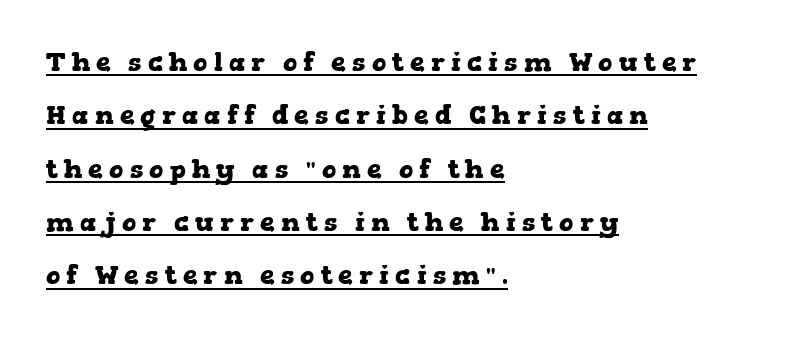
A great deal of white space separates one row of letters from the next. The typography opts for an upright posture over an oblique one. Loose tracking; the words dissolve into strings of separated letters. Beneath each row of characters lies a ruled line.
